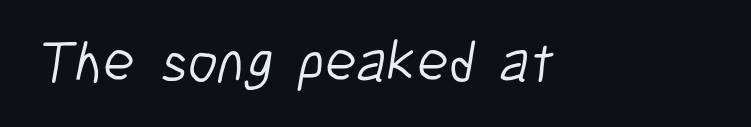
Q: Is the text bold? A: No.
Q: Is the typeface a serif or a sans-serif typeface? A: Sans-serif.
Q: Is the text underlined? A: No.
Q: Is the spacing between letters normal or unusually wide? A: Normal.
Q: Width (condensed, normal, or wide)? A: Condensed.
Q: Stroke contrast? A: Low.
Q: x-height? A: Medium.
Q: Monospaced? A: No.
